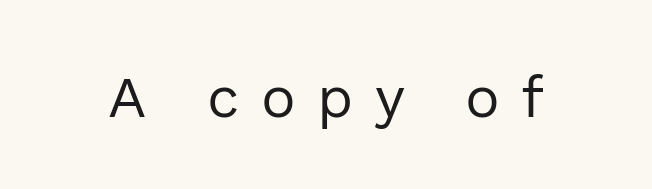
This sample uses an upright cut, with every glyph sitting square on the baseline. The passage shown is not underscored anywhere. Do the characters align in a grid? No, the font is proportional. This is not heavy type; no bold has been used. Letter spacing: wide. Nope, no serifs anywhere on these letters.
